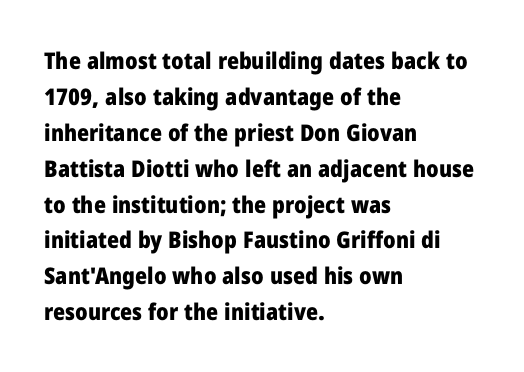
{"italic": "no", "bold": "yes", "underline": "no", "align": "left", "line_spacing": "normal", "line_spacing_ratio": 1.56, "letter_spacing": "normal", "letter_spacing_em": 0.0, "glyph_px": 23}
